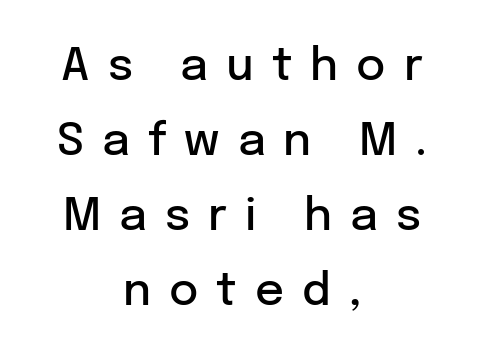
The image shows 45 px semibold sans-serif type, upright; set centered, normal line spacing (1.67x), unusually wide letter spacing (+0.4 em), not underlined; low stroke contrast and a medium x-height.
